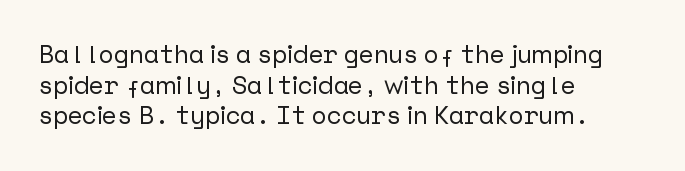
The image shows 25 px text type, upright; set left-aligned, line spacing 1.23x, normal letter spacing, not underlined.
